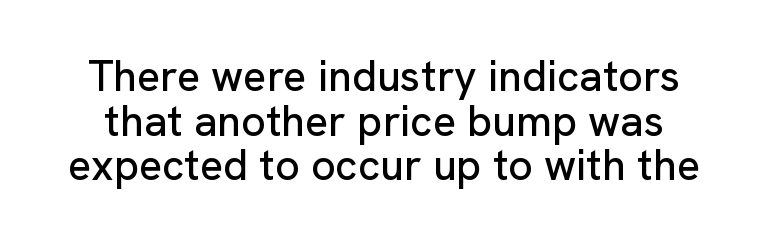
These lines are composed in type without serifs. Regarding leading, the lines here are crowded together. Type without underlining. The letters stand straight up with perfectly vertical stems. Tracking value appears to be zero — textbook default spacing. Varying glyph widths throughout — classic text-font behaviour.
